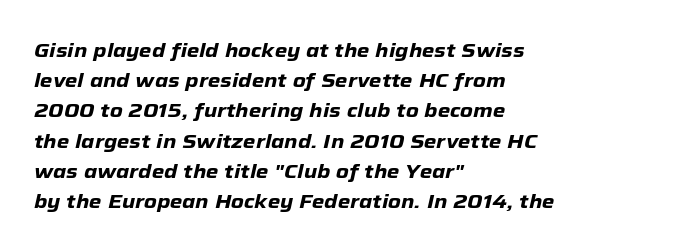
Honestly, there is no underline to notice here at all. Words appear dense and cohesive because spacing is normal. Evenly set lines give the paragraph a standard silhouette. Visually the block forms a straight wall on the left and a jagged coastline on the right.
